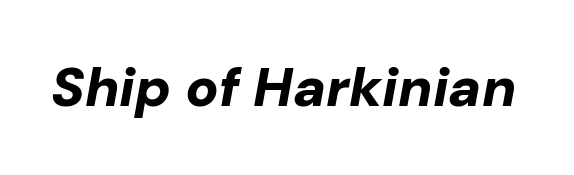
The baseline area is clear. Nothing unusual about the tracking: characters are spaced as the font intends. The face used here is proportionally spaced, like ordinary book or web type. These words are printed bold, with thick strokes throughout.
